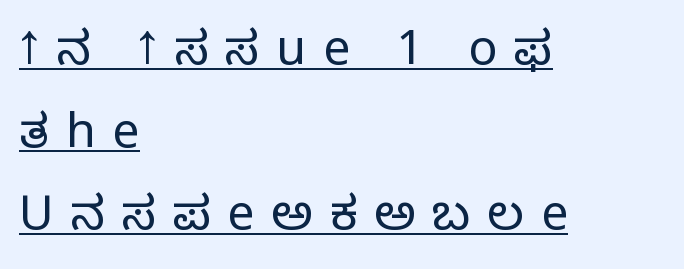
The image shows 48 px light sans-serif type, upright; set left-aligned, line spacing 1.72x, unusually wide letter spacing (+0.35 em), underlined; low stroke contrast and a medium x-height.
